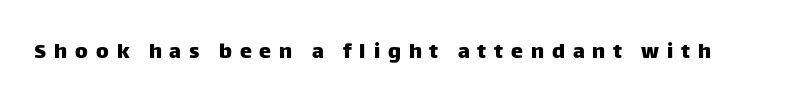
Q: Is the text italic (slanted)? A: No, it is upright.
Q: Is the text underlined? A: No.
Q: Is the spacing between letters normal or unusually wide? A: Unusually wide.
